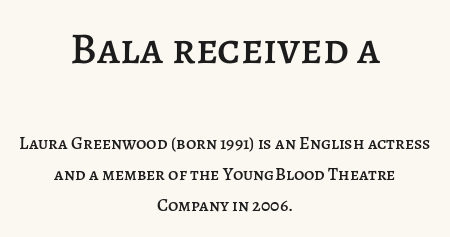
The passage is arranged like a title page — every line centered. Clear beneath every line of the passage. Posture: upright roman. The line texture is even and compact thanks to regular tracking. Top chunk: large. Bottom chunk: small. The face used here is proportionally spaced, like ordinary book or web type.
